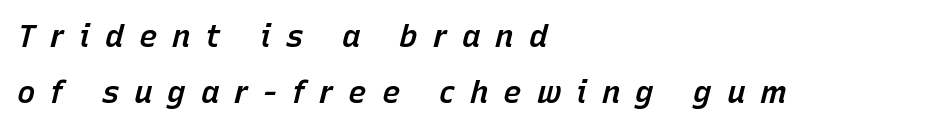
The image shows 31 px semibold type, italic (leaning right); set left-aligned, line spacing 1.8x, unusually wide letter spacing (+0.48 em), not underlined; low stroke contrast and a medium x-height.
